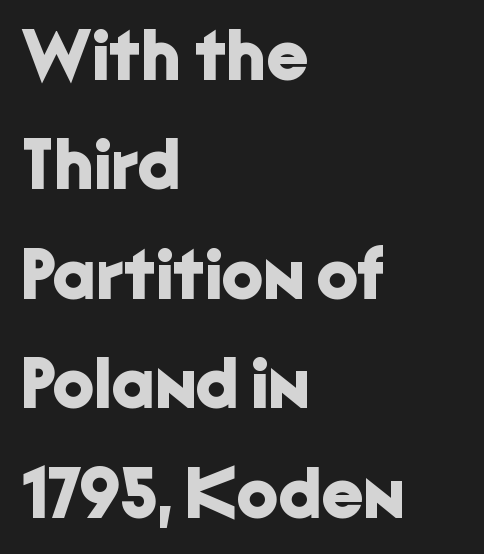
{"serif": "no", "italic": "no", "bold": "yes", "weight": "bold", "width": "normal", "stroke_contrast": "low", "x_height": "medium", "monospaced": "no", "underline": "no", "align": "left", "line_spacing": "normal", "line_spacing_ratio": 1.5, "letter_spacing": "normal", "letter_spacing_em": 0.0, "glyph_px": 73}
